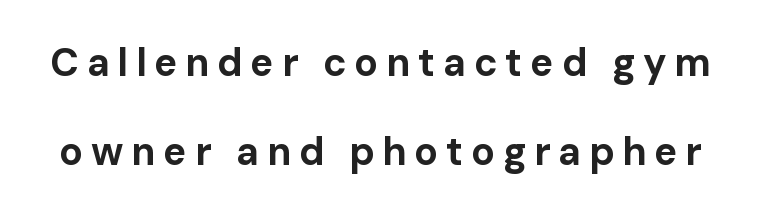
{"serif": "no", "italic": "no", "bold": "yes", "weight": "bold", "width": "normal", "stroke_contrast": "low", "x_height": "medium", "monospaced": "no", "underline": "no", "line_spacing": "loose", "line_spacing_ratio": 2.27, "letter_spacing": "wide", "letter_spacing_em": 0.2, "glyph_px": 39}
